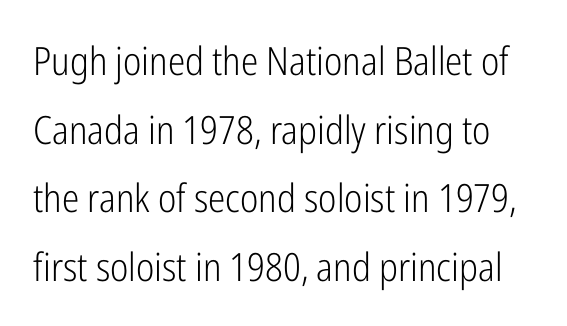
{"serif": "no", "italic": "no", "bold": "no", "weight": "light", "width": "condensed", "stroke_contrast": "low", "x_height": "medium", "monospaced": "no", "underline": "no", "line_spacing_ratio": 1.76, "letter_spacing": "normal", "letter_spacing_em": 0.0, "glyph_px": 39}
